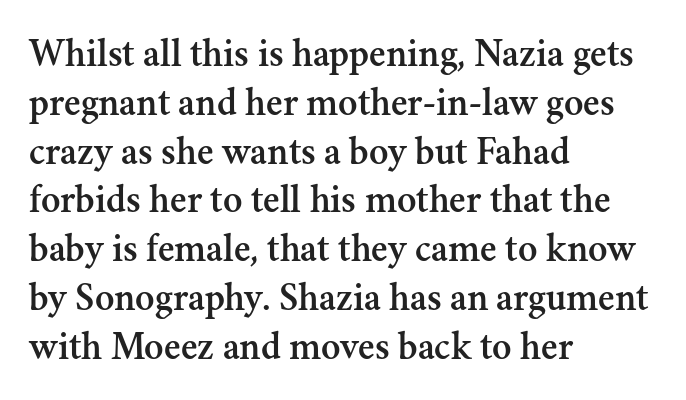
{"serif": "yes", "italic": "no", "width": "normal", "stroke_contrast": "medium", "x_height": "small", "monospaced": "no", "underline": "no", "align": "left", "line_spacing_ratio": 1.22, "letter_spacing": "normal", "letter_spacing_em": 0.0, "glyph_px": 40}
